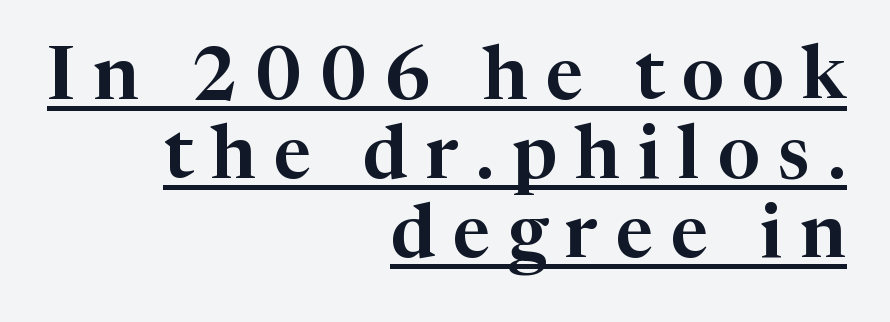
{"serif": "yes", "italic": "no", "width": "normal", "stroke_contrast": "high", "x_height": "medium", "monospaced": "no", "underline": "yes", "align": "right", "line_spacing": "tight", "line_spacing_ratio": 1.07, "letter_spacing": "wide", "letter_spacing_em": 0.24, "glyph_px": 74}
